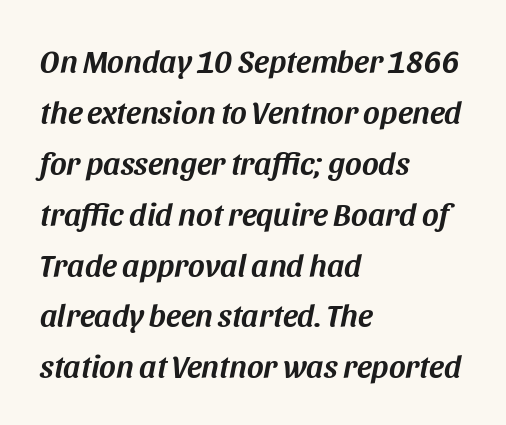
The image shows 32 px text type, italic (leaning right); set left-aligned, normal line spacing (1.59x), normal letter spacing, not underlined; medium stroke contrast and a large x-height.
